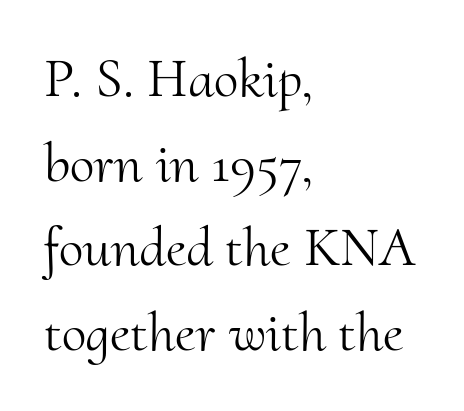
{"serif": "yes", "italic": "no", "bold": "no", "weight": "light", "width": "normal", "stroke_contrast": "medium", "x_height": "small", "monospaced": "no", "underline": "no", "align": "left", "line_spacing": "normal", "line_spacing_ratio": 1.51, "letter_spacing": "normal", "letter_spacing_em": 0.0, "glyph_px": 56}
